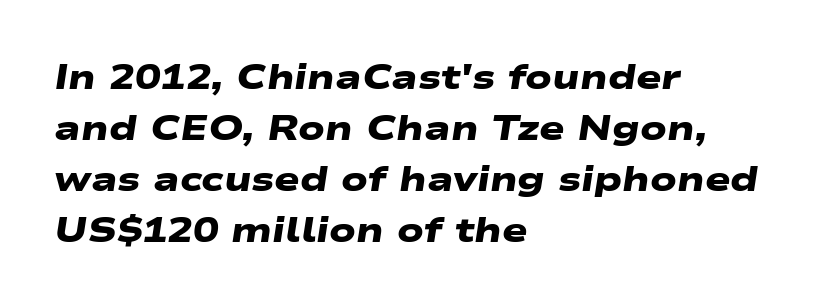
The image shows 34 px heavy, wide sans-serif type; set left-aligned, normal line spacing (1.5x), normal letter spacing, not underlined; low stroke contrast and a medium x-height.
